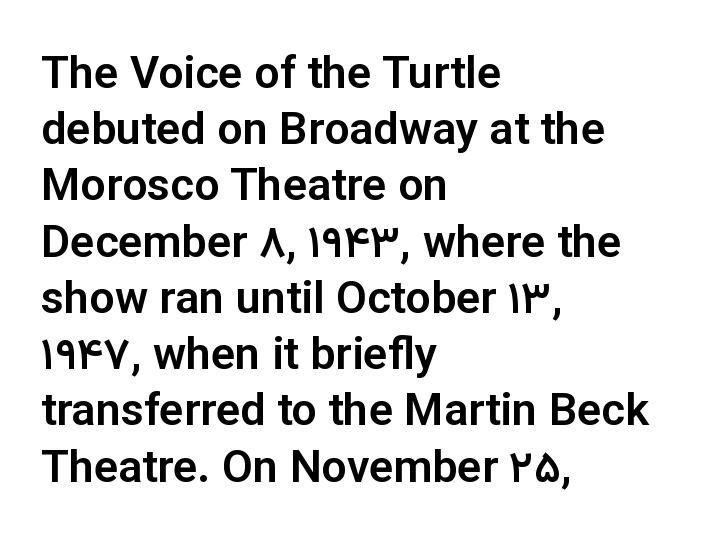
The image shows 45 px sans-serif type, upright; set left-aligned, normal line spacing (1.25x), normal letter spacing, not underlined; low stroke contrast and a medium x-height.
